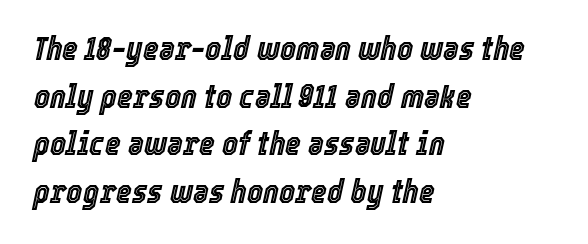
Character widths vary here, with narrow letters taking less room than wide ones. Caption: standard tracking, unaltered. Observe the lean: these are italic letterforms. The space directly below the letters is spotless. Casual observation: everything's shoved over to the left. Summary of vertical rhythm: regular, with standard interline spacing.
